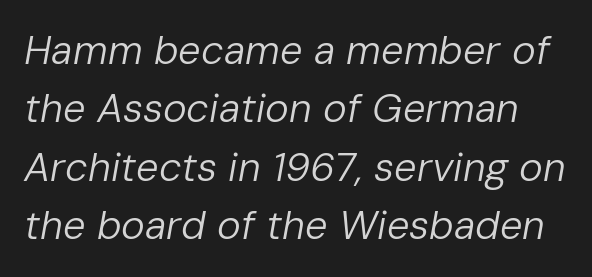
The image shows 40 px regular-weight type, italic (leaning right); set normal line spacing (1.46x), normal letter spacing, not underlined; low stroke contrast and a medium x-height.
